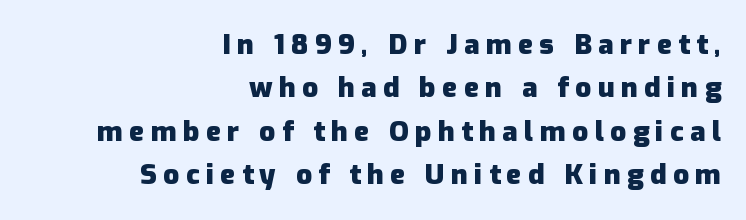
The image shows 28 px heavy sans-serif type, upright; set right-aligned, normal line spacing (1.55x), unusually wide letter spacing (+0.23 em), not underlined; low stroke contrast and a medium x-height.
